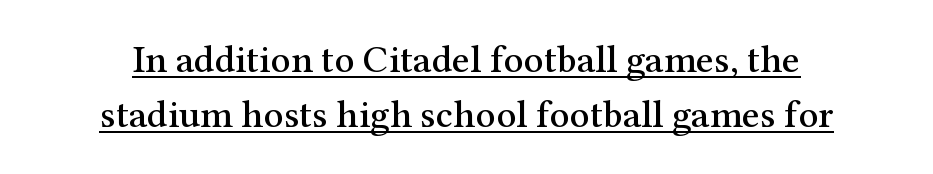
Q: Is the text italic (slanted)? A: No, it is upright.
Q: Is the typeface a serif or a sans-serif typeface? A: Serif.
Q: Is the text underlined? A: Yes.
Q: Is the spacing between letters normal or unusually wide? A: Normal.
Q: Is the spacing between lines tight, normal or loose? A: Normal.
Q: Width (condensed, normal, or wide)? A: Normal.
Q: Stroke contrast? A: Medium.
Q: x-height? A: Medium.
Q: Monospaced? A: No.
